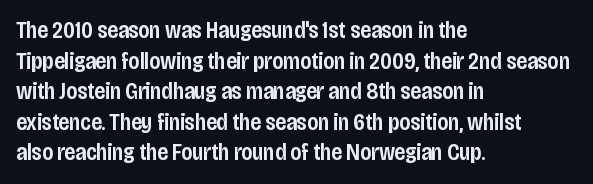
{"italic": "no", "bold": "semi", "underline": "no", "align": "left", "line_spacing": "normal", "line_spacing_ratio": 1.33, "letter_spacing": "normal", "letter_spacing_em": 0.0, "glyph_px": 23}
